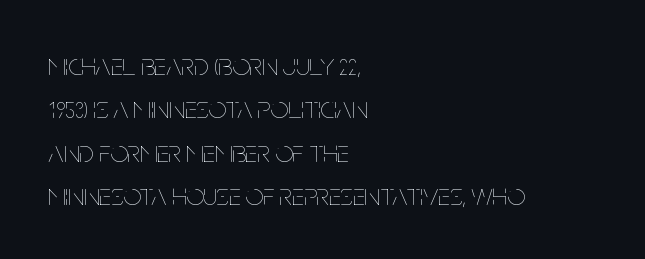
Q: Is the text bold? A: No.
Q: Is the text italic (slanted)? A: No, it is upright.
Q: Is the text underlined? A: No.
Q: How is the paragraph aligned? A: Left-aligned.
Q: Is the spacing between letters normal or unusually wide? A: Normal.
Q: Is the spacing between lines tight, normal or loose? A: Normal.
Q: Width (condensed, normal, or wide)? A: Condensed.
Q: Stroke contrast? A: Low.
Q: x-height? A: Large.
Q: Monospaced? A: No.
